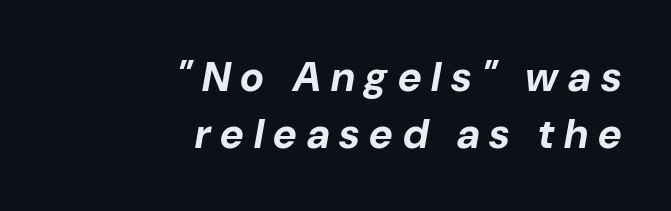
The image shows 41 px bold type, italic (leaning right); set right-aligned, normal line spacing (1.39x), unusually wide letter spacing (+0.24 em), not underlined; low stroke contrast and a medium x-height.
